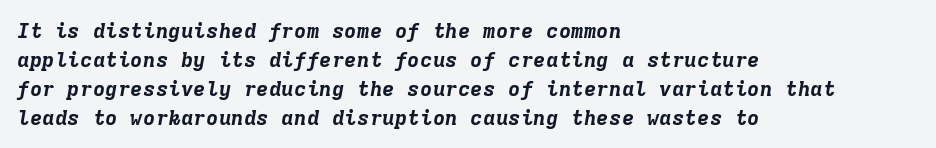
The space directly below the letters is spotless. Each glyph is drawn with heavy, bold strokes. An italicized treatment has been applied to the whole sample. The lines sit at an ordinary, default distance from one another. Letter spacing: default. One-word summary of the alignment: left.
